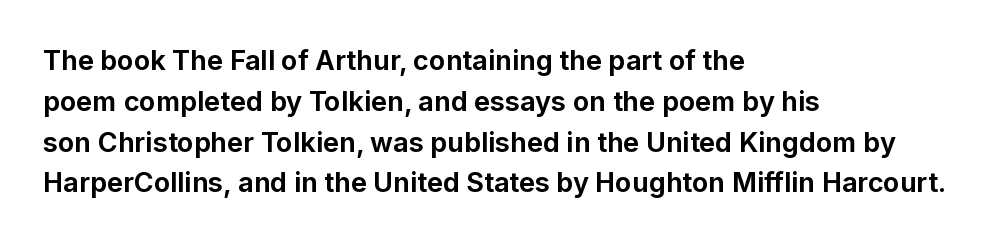
Q: Is the text bold? A: Yes.
Q: Is the text italic (slanted)? A: No, it is upright.
Q: Is the text underlined? A: No.
Q: How is the paragraph aligned? A: Left-aligned.
Q: Is the spacing between letters normal or unusually wide? A: Normal.
Q: Is the spacing between lines tight, normal or loose? A: Normal.
